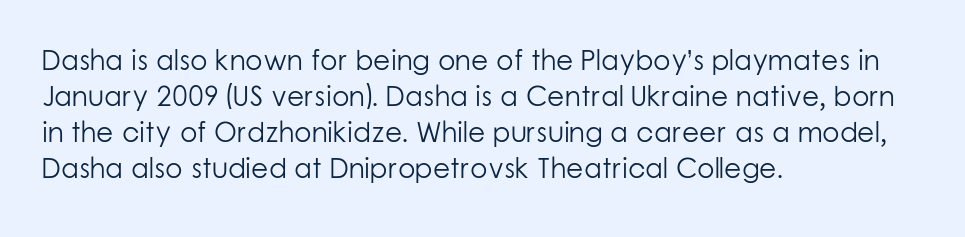
The words here are not underlined. The passage shown is typed in a proportional face where columns would drift. Nope, no serifs anywhere on these letters. These lines keep a tight, regular rhythm from letter to letter. Successive baselines arrive at the customary interval.
